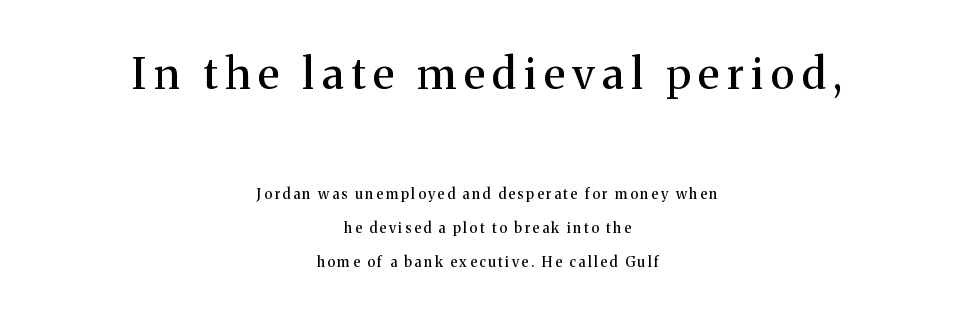
Both edges are ragged and mirror each other, which tells us the setting is centered. Line spacing here is loose. Bigger letters appear in the top chunk; the bottom chunk is reduced. Bare-footed words on every line. Regarding serifs, this sample has them.
